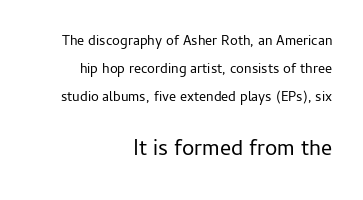
The image shows 22 px text type, upright; set right-aligned, loose line spacing (2.0x), normal letter spacing, not underlined; the second (bottom) block is 1.57x larger.
